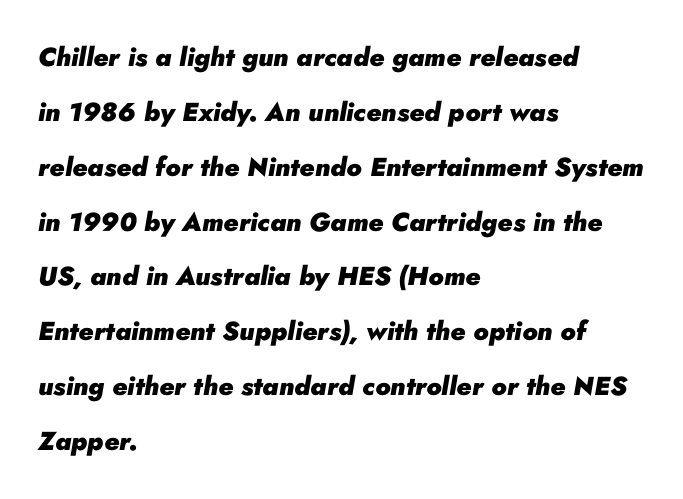
Reading down the column, the eye jumps a long way to each next line. It's the slanting kind of type. The setting favours the left margin, as ordinary paragraphs usually do. Observe the ordinary spacing: letters are neighbours, not strangers. The glyphs are unaccompanied by any horizontal stroke below them.
